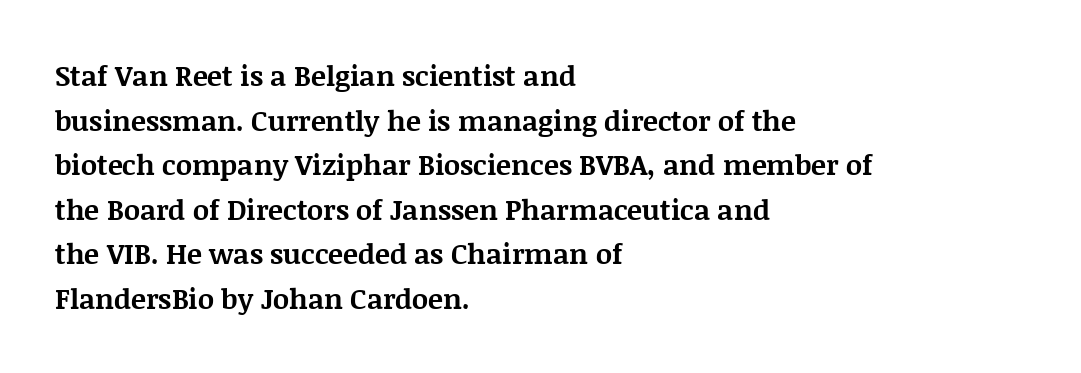
Serifs: yes, visible at the terminals of the letterforms. The strip under each line holds only bare page. Looks like regular typesetting: each glyph gets only the width it needs. Characters remain perfectly vertical along every line. Emphasis by weight is at full strength: bold.
